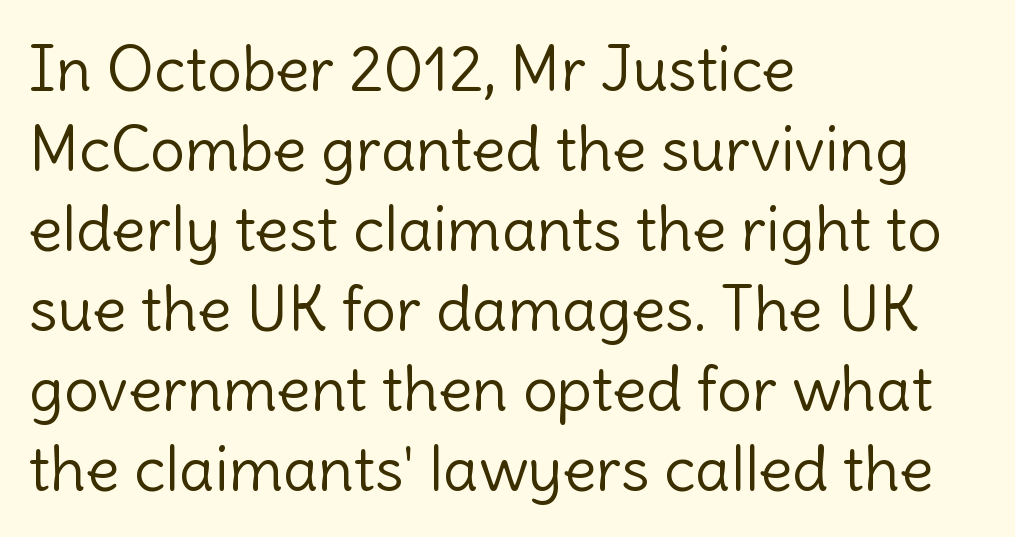
Each line starts at the same left margin while the right side varies. The passage shown is not underscored anywhere. Italic? Not at all — the glyphs are vertical. Weight: in the light-to-regular range. A typesetter would label this face a sans. What stands out about the letter spacing? Nothing — it is the standard amount.
